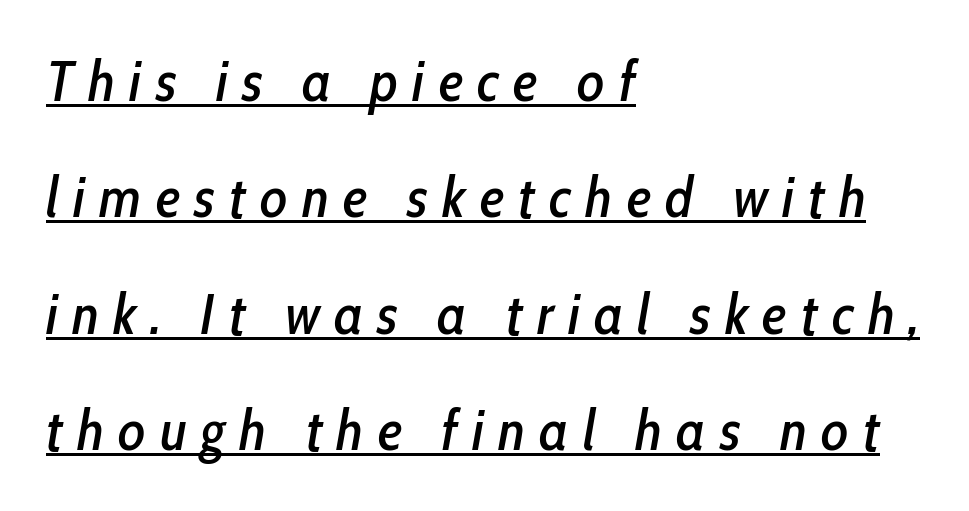
Q: Is the text italic (slanted)? A: Yes, it leans right by about 10 degrees.
Q: Is the text underlined? A: Yes.
Q: How is the paragraph aligned? A: Left-aligned.
Q: Is the spacing between letters normal or unusually wide? A: Unusually wide.
Q: Is the spacing between lines tight, normal or loose? A: Loose.
Q: Width (condensed, normal, or wide)? A: Condensed.
Q: Stroke contrast? A: Low.
Q: x-height? A: Medium.
Q: Monospaced? A: No.
